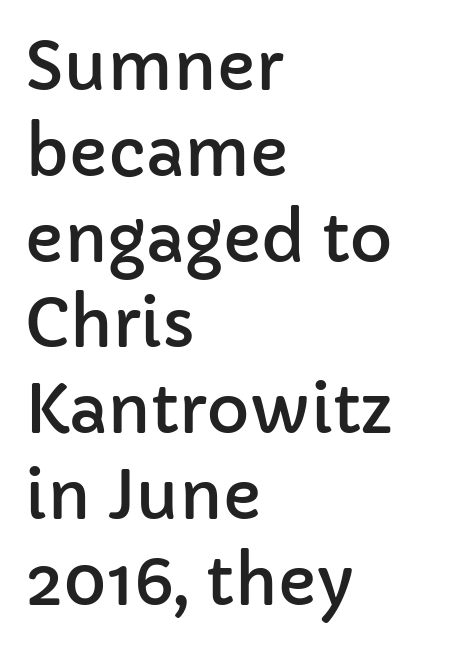
All the whitespace from short lines collects on the right. What stands out about the letter spacing? Nothing — it is the standard amount. Any mark beneath the type? The region is blank. The space between consecutive lines is moderate. The rendering uses natural spacing where letterforms have individual widths. The rendering shows plain stroke endings on the letterforms — a sans-serif design.
